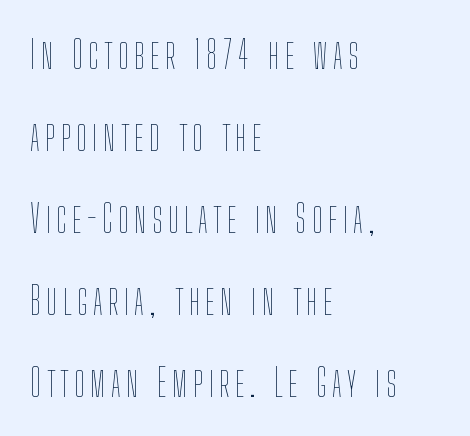
Q: Is the text bold? A: No.
Q: Is the text italic (slanted)? A: No, it is upright.
Q: Is the text underlined? A: No.
Q: How is the paragraph aligned? A: Left-aligned.
Q: Is the spacing between lines tight, normal or loose? A: Loose.
Q: Width (condensed, normal, or wide)? A: Condensed.
Q: Stroke contrast? A: Low.
Q: x-height? A: Medium.
Q: Monospaced? A: No.
